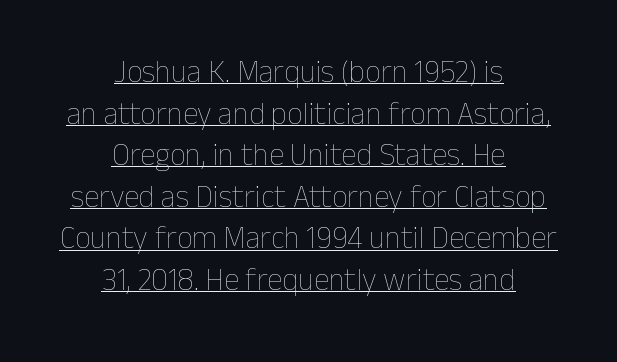
The image shows 31 px thin type, upright; set centered, normal line spacing (1.34x), normal letter spacing, underlined; low stroke contrast and a medium x-height.
